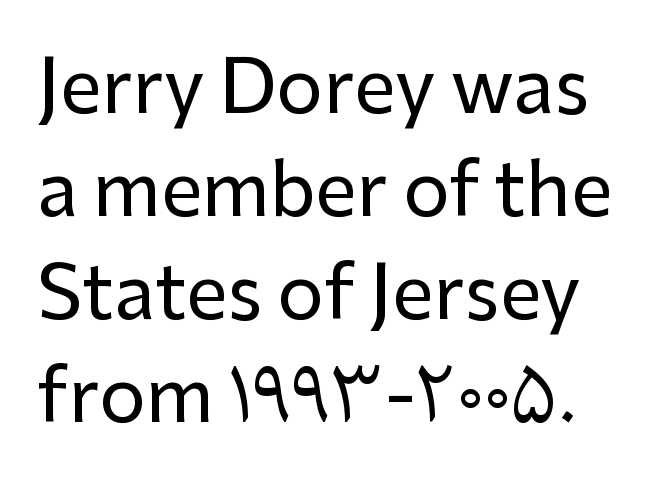
Q: Is the text italic (slanted)? A: No, it is upright.
Q: Is the typeface a serif or a sans-serif typeface? A: Sans-serif.
Q: Is the text underlined? A: No.
Q: Is the spacing between letters normal or unusually wide? A: Normal.
Q: Is the spacing between lines tight, normal or loose? A: Normal.
Q: Width (condensed, normal, or wide)? A: Normal.
Q: Stroke contrast? A: Low.
Q: x-height? A: Medium.
Q: Monospaced? A: No.
